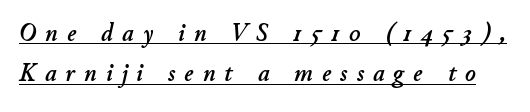
Q: Is the text italic (slanted)? A: Yes, it leans right by about 11 degrees.
Q: Is the text underlined? A: Yes.
Q: Is the spacing between letters normal or unusually wide? A: Unusually wide.
Q: Is the spacing between lines tight, normal or loose? A: Normal.
